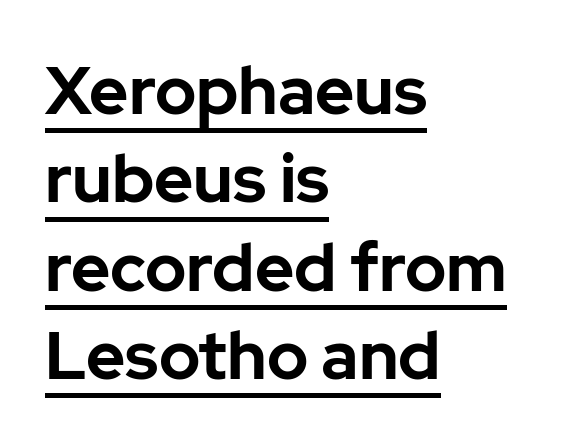
The passage shown stacks its lines at a standard gap. Looks like regular typesetting: each glyph gets only the width it needs. The text was rendered using a sans face with plain stroke endings. Standard letterfit; no display-style spreading of the glyphs. Typographic density is high because the face is bold.
